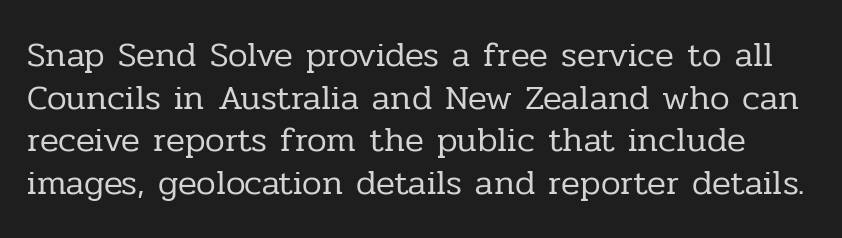
The image shows 35 px regular-weight serif type, upright; set line spacing 1.22x, normal letter spacing, not underlined; low stroke contrast and a medium x-height.
